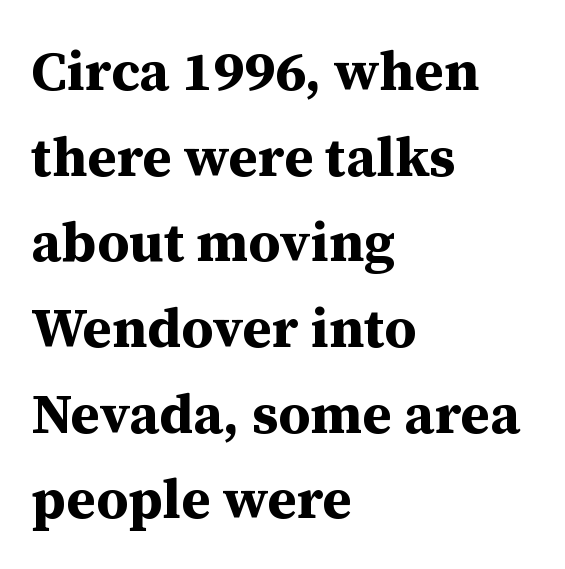
Q: Is the text bold? A: Yes.
Q: Is the text italic (slanted)? A: No, it is upright.
Q: Is the typeface a serif or a sans-serif typeface? A: Serif.
Q: Is the text underlined? A: No.
Q: How is the paragraph aligned? A: Left-aligned.
Q: Is the spacing between letters normal or unusually wide? A: Normal.
Q: Is the spacing between lines tight, normal or loose? A: Normal.
Q: Width (condensed, normal, or wide)? A: Normal.
Q: Stroke contrast? A: Medium.
Q: x-height? A: Medium.
Q: Monospaced? A: No.
